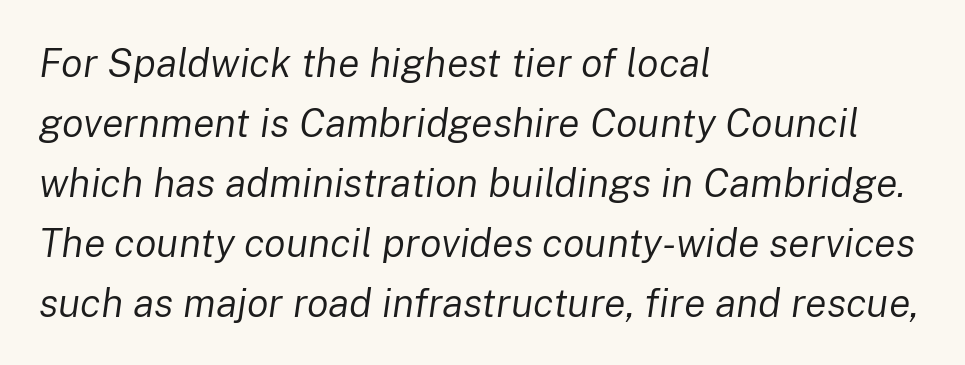
Q: Is the text bold? A: No.
Q: Is the text italic (slanted)? A: Yes, it leans right by about 8 degrees.
Q: Is the text underlined? A: No.
Q: How is the paragraph aligned? A: Left-aligned.
Q: Is the spacing between letters normal or unusually wide? A: Normal.
Q: Is the spacing between lines tight, normal or loose? A: Normal.
Q: Width (condensed, normal, or wide)? A: Normal.
Q: Stroke contrast? A: Low.
Q: x-height? A: Medium.
Q: Monospaced? A: No.
